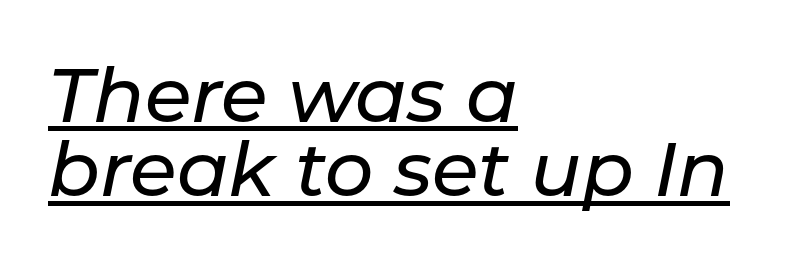
Q: Is the text italic (slanted)? A: Yes, it leans right by about 11 degrees.
Q: Is the text underlined? A: Yes.
Q: How is the paragraph aligned? A: Left-aligned.
Q: Is the spacing between letters normal or unusually wide? A: Normal.
Q: Is the spacing between lines tight, normal or loose? A: Tight.
Q: Width (condensed, normal, or wide)? A: Normal.
Q: Stroke contrast? A: Low.
Q: x-height? A: Medium.
Q: Monospaced? A: No.
